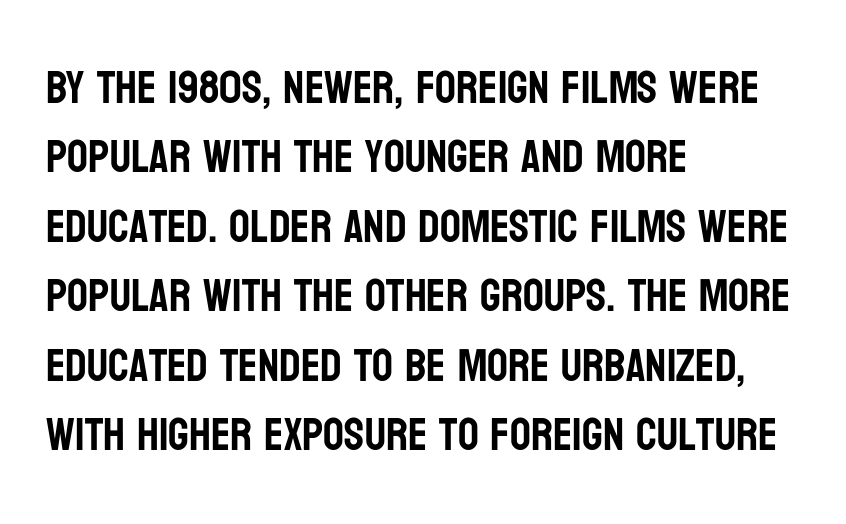
Q: Is the text italic (slanted)? A: No, it is upright.
Q: Is the typeface a serif or a sans-serif typeface? A: Sans-serif.
Q: Is the text underlined? A: No.
Q: How is the paragraph aligned? A: Left-aligned.
Q: Is the spacing between letters normal or unusually wide? A: Normal.
Q: Is the spacing between lines tight, normal or loose? A: Normal.
Q: Width (condensed, normal, or wide)? A: Condensed.
Q: Stroke contrast? A: Low.
Q: x-height? A: Large.
Q: Monospaced? A: No.
